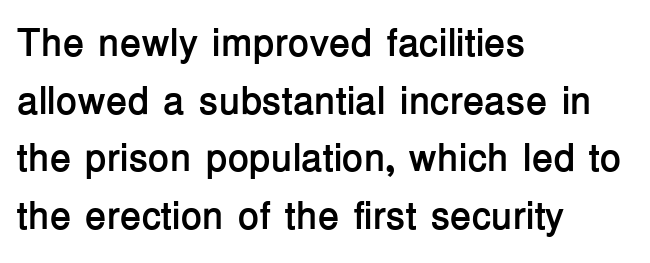
Q: Is the text bold? A: Yes.
Q: Is the text italic (slanted)? A: No, it is upright.
Q: Is the typeface a serif or a sans-serif typeface? A: Sans-serif.
Q: Is the text underlined? A: No.
Q: How is the paragraph aligned? A: Left-aligned.
Q: Is the spacing between letters normal or unusually wide? A: Normal.
Q: Is the spacing between lines tight, normal or loose? A: Normal.
Q: Width (condensed, normal, or wide)? A: Normal.
Q: Stroke contrast? A: Low.
Q: x-height? A: Medium.
Q: Monospaced? A: No.
